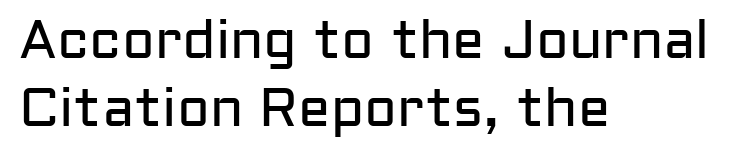
Q: Is the text bold? A: No.
Q: Is the text italic (slanted)? A: No, it is upright.
Q: Is the typeface a serif or a sans-serif typeface? A: Sans-serif.
Q: Is the text underlined? A: No.
Q: How is the paragraph aligned? A: Left-aligned.
Q: Is the spacing between letters normal or unusually wide? A: Normal.
Q: Is the spacing between lines tight, normal or loose? A: Normal.
Q: Width (condensed, normal, or wide)? A: Normal.
Q: Stroke contrast? A: Low.
Q: x-height? A: Medium.
Q: Monospaced? A: No.
